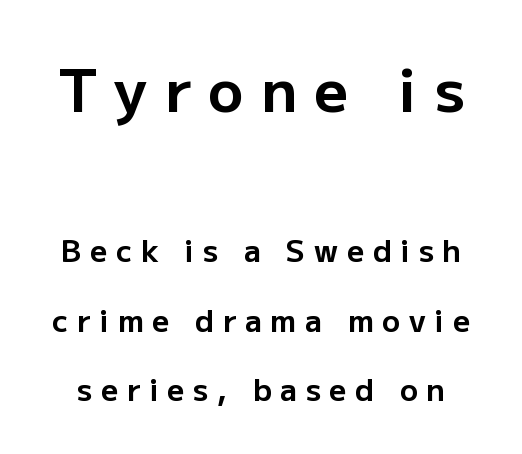
No word sits above an underline. Weight check: bold — yes, fully. If you measured baseline to baseline, you'd find a long distance. You could not count columns in this text — the font is proportionally spaced.
